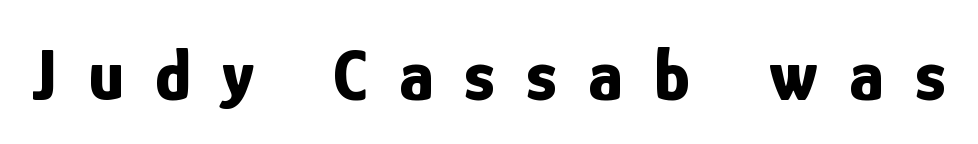
Q: Is the text bold? A: Yes.
Q: Is the text italic (slanted)? A: No, it is upright.
Q: Is the typeface a serif or a sans-serif typeface? A: Sans-serif.
Q: Is the text underlined? A: No.
Q: Is the spacing between letters normal or unusually wide? A: Unusually wide.
Q: Width (condensed, normal, or wide)? A: Condensed.
Q: Stroke contrast? A: Low.
Q: x-height? A: Medium.
Q: Monospaced? A: No.
